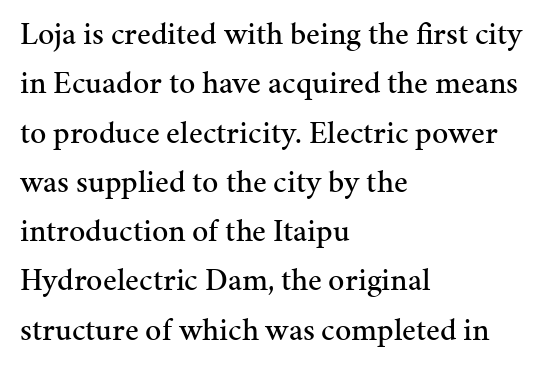
The image shows 32 px serif type, upright; set left-aligned, normal line spacing (1.54x), normal letter spacing, not underlined; medium stroke contrast and a medium x-height.
